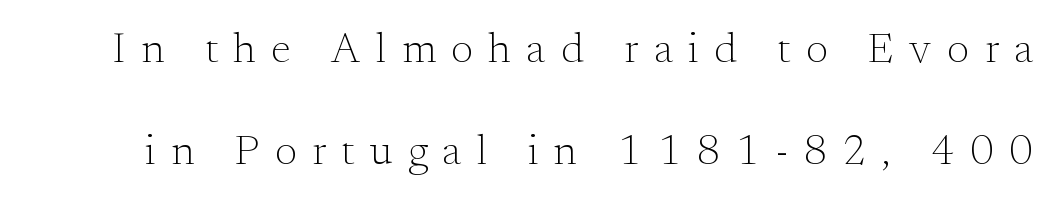
Q: Is the text bold? A: No.
Q: Is the text italic (slanted)? A: No, it is upright.
Q: Is the typeface a serif or a sans-serif typeface? A: Serif.
Q: Is the text underlined? A: No.
Q: Is the spacing between letters normal or unusually wide? A: Unusually wide.
Q: Is the spacing between lines tight, normal or loose? A: Loose.
Q: Width (condensed, normal, or wide)? A: Normal.
Q: Stroke contrast? A: Medium.
Q: x-height? A: Small.
Q: Monospaced? A: No.
